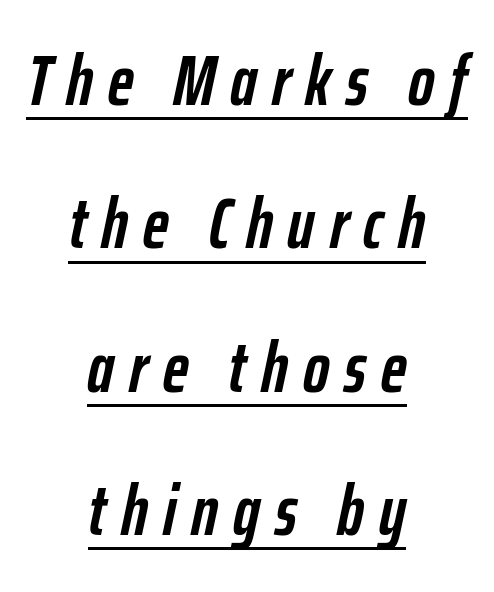
Q: Is the text bold? A: Yes.
Q: Is the text italic (slanted)? A: Yes, it leans right by about 12 degrees.
Q: Is the text underlined? A: Yes.
Q: How is the paragraph aligned? A: Centered.
Q: Is the spacing between letters normal or unusually wide? A: Unusually wide.
Q: Is the spacing between lines tight, normal or loose? A: Loose.
Q: Width (condensed, normal, or wide)? A: Condensed.
Q: Stroke contrast? A: Low.
Q: x-height? A: Medium.
Q: Monospaced? A: No.
